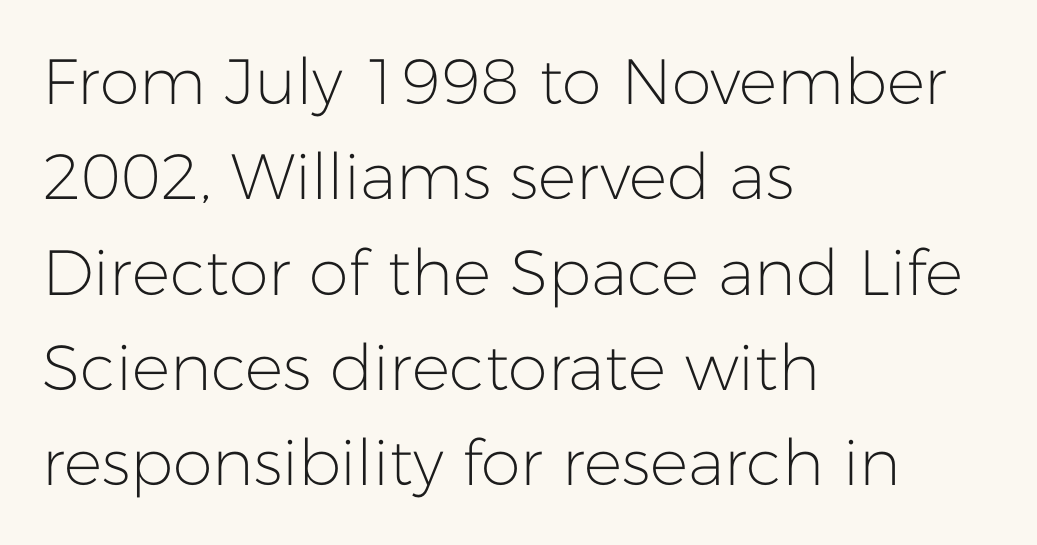
The image shows 64 px light sans-serif type, upright; set left-aligned, normal line spacing (1.49x), normal letter spacing, not underlined; low stroke contrast and a medium x-height.
